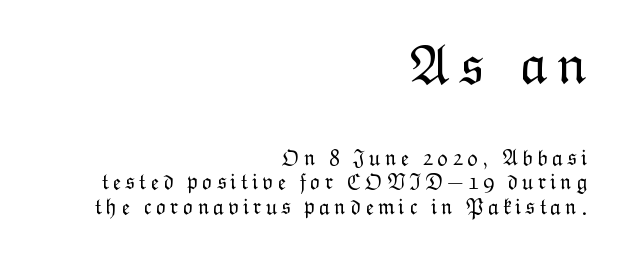
Q: Is the text bold? A: No.
Q: Is the text italic (slanted)? A: No, it is upright.
Q: Is the text underlined? A: No.
Q: How is the paragraph aligned? A: Right-aligned.
Q: Is the spacing between lines tight, normal or loose? A: Tight.
Q: Which block of text is set in a larger size, the first (top) or the second (bottom)? A: The first (top) one.
Q: Width (condensed, normal, or wide)? A: Normal.
Q: Stroke contrast? A: Low.
Q: x-height? A: Medium.
Q: Monospaced? A: No.
